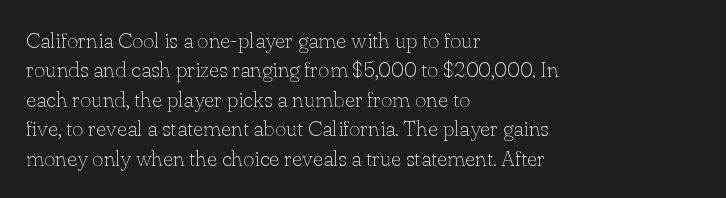
{"italic": "no", "bold": "no", "underline": "no", "align": "left", "line_spacing": "normal", "line_spacing_ratio": 1.34, "letter_spacing": "normal", "letter_spacing_em": 0.0, "glyph_px": 22}
